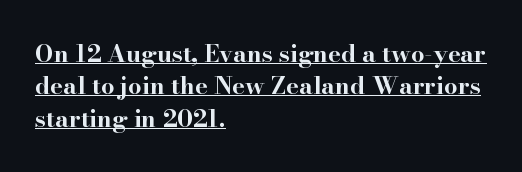
{"italic": "no", "bold": "yes", "underline": "yes", "align": "left", "line_spacing": "normal", "line_spacing_ratio": 1.35, "letter_spacing": "normal", "letter_spacing_em": 0.0, "glyph_px": 24}
